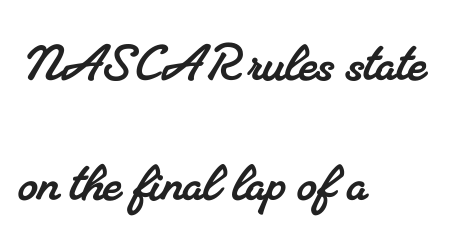
Q: Is the typeface a serif or a sans-serif typeface? A: Serif.
Q: Is the text underlined? A: No.
Q: How is the paragraph aligned? A: Left-aligned.
Q: Is the spacing between letters normal or unusually wide? A: Normal.
Q: Is the spacing between lines tight, normal or loose? A: Loose.
Q: Width (condensed, normal, or wide)? A: Normal.
Q: Stroke contrast? A: Medium.
Q: x-height? A: Small.
Q: Monospaced? A: No.
